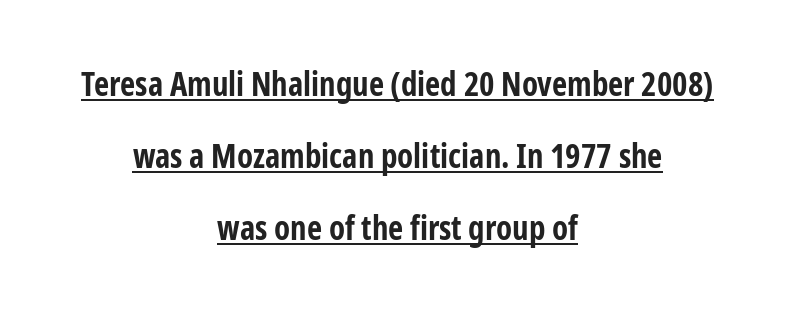
Q: Is the text bold? A: Yes.
Q: Is the text italic (slanted)? A: No, it is upright.
Q: Is the typeface a serif or a sans-serif typeface? A: Sans-serif.
Q: Is the text underlined? A: Yes.
Q: How is the paragraph aligned? A: Centered.
Q: Is the spacing between letters normal or unusually wide? A: Normal.
Q: Is the spacing between lines tight, normal or loose? A: Loose.
Q: Width (condensed, normal, or wide)? A: Condensed.
Q: Stroke contrast? A: Low.
Q: x-height? A: Medium.
Q: Monospaced? A: No.
